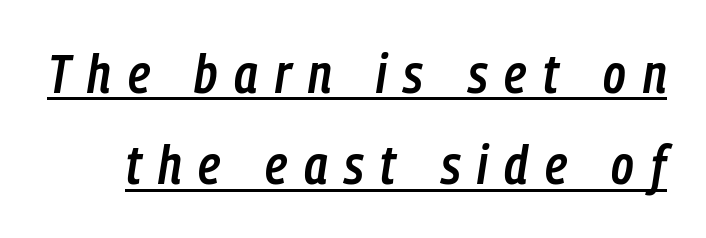
Underline: present. How heavy is the stroke? Medium-heavy — a semibold, shy of bold. Character widths vary here, with narrow letters taking less room than wide ones. The letters are slanted; this is an italic face. Compared with typical paragraphs, the rows here are spaced about the same. Honestly, the letter spacing is so wide it's the main thing you notice.
